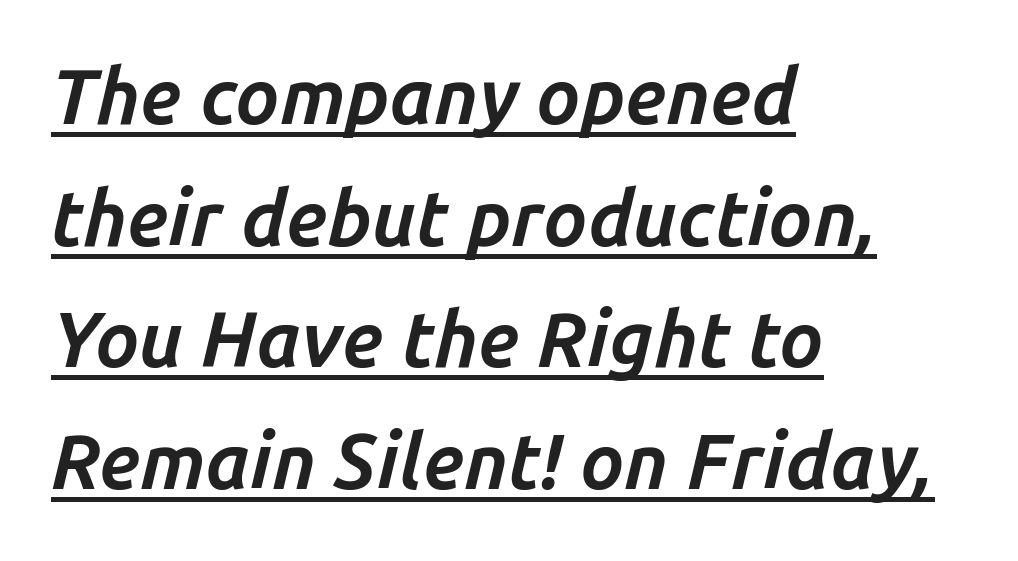
Glyph-to-glyph distance matches everyday printed text. Proportional: the letters do not fall into vertical columns. The block of text has a typical density, with ordinary space between rows. The rendering applies a slant to the glyphs. Is there an underline? Yes — a line sits under the letters. Layout note: lines flush left.
